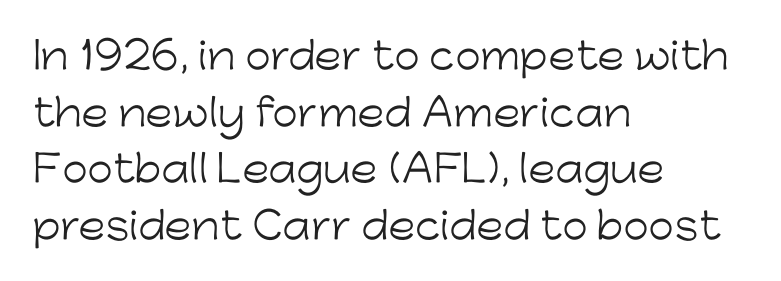
{"serif": "no", "italic": "no", "bold": "no", "weight": "light", "width": "normal", "stroke_contrast": "low", "x_height": "medium", "monospaced": "no", "underline": "no", "align": "left", "line_spacing": "normal", "line_spacing_ratio": 1.53, "letter_spacing": "normal", "letter_spacing_em": 0.0, "glyph_px": 37}
